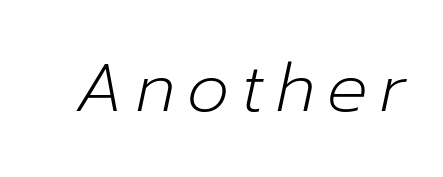
Looks like regular typesetting: each glyph gets only the width it needs. Characters are canted at an angle relative to the baseline's perpendicular. A light-to-regular cut is what we see here. Clear beneath every line of the passage.
